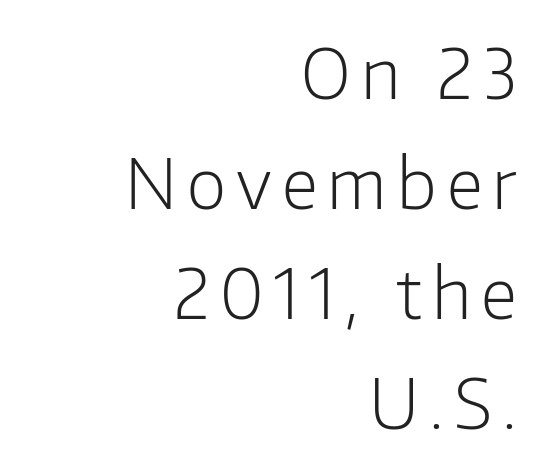
The image shows 68 px light sans-serif type, upright; set right-aligned, normal line spacing (1.62x), not underlined; low stroke contrast and a medium x-height.
